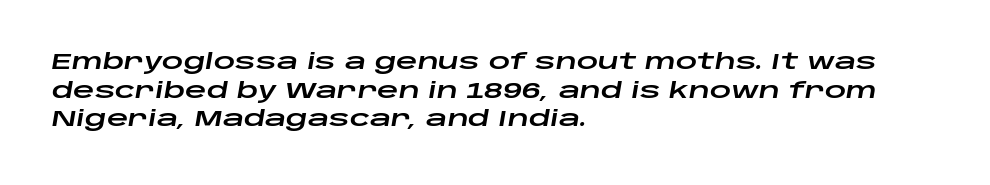
Q: Is the text italic (slanted)? A: Yes, it leans right by about 10 degrees.
Q: Is the text underlined? A: No.
Q: How is the paragraph aligned? A: Left-aligned.
Q: Is the spacing between letters normal or unusually wide? A: Normal.
Q: Is the spacing between lines tight, normal or loose? A: Normal.
